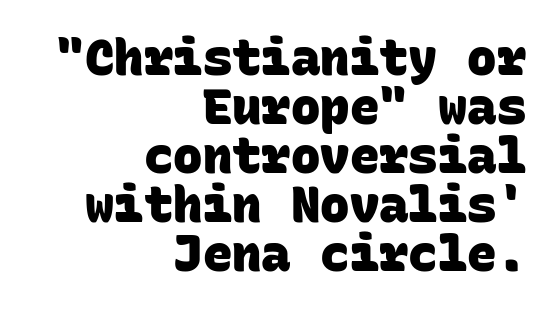
{"serif": "no", "bold": "yes", "weight": "heavy", "width": "normal", "stroke_contrast": "low", "x_height": "large", "monospaced": "yes", "underline": "no", "align": "right", "line_spacing": "tight", "line_spacing_ratio": 1.0, "letter_spacing": "normal", "letter_spacing_em": 0.0, "glyph_px": 49}
